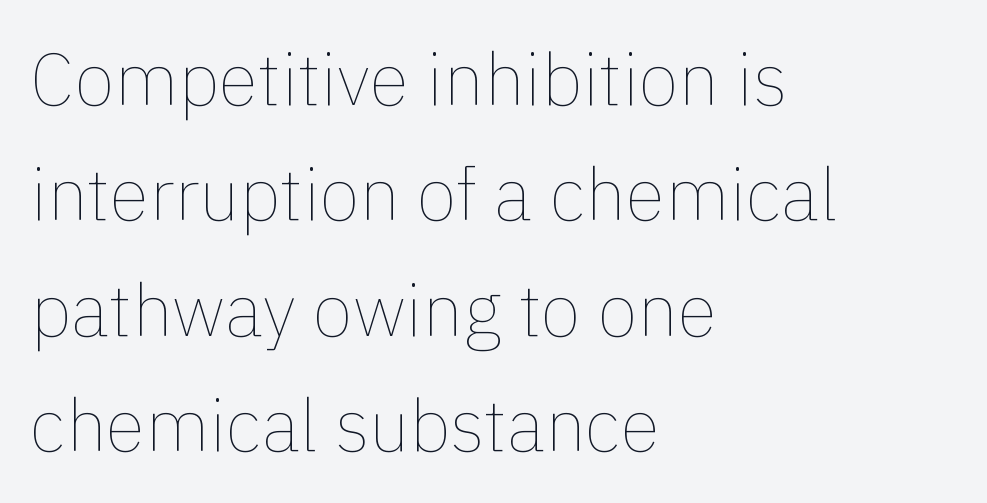
{"italic": "no", "bold": "no", "weight": "thin", "width": "normal", "x_height": "medium", "monospaced": "no", "underline": "no", "align": "left", "line_spacing": "normal", "line_spacing_ratio": 1.58, "letter_spacing": "normal", "letter_spacing_em": 0.0, "glyph_px": 73}
